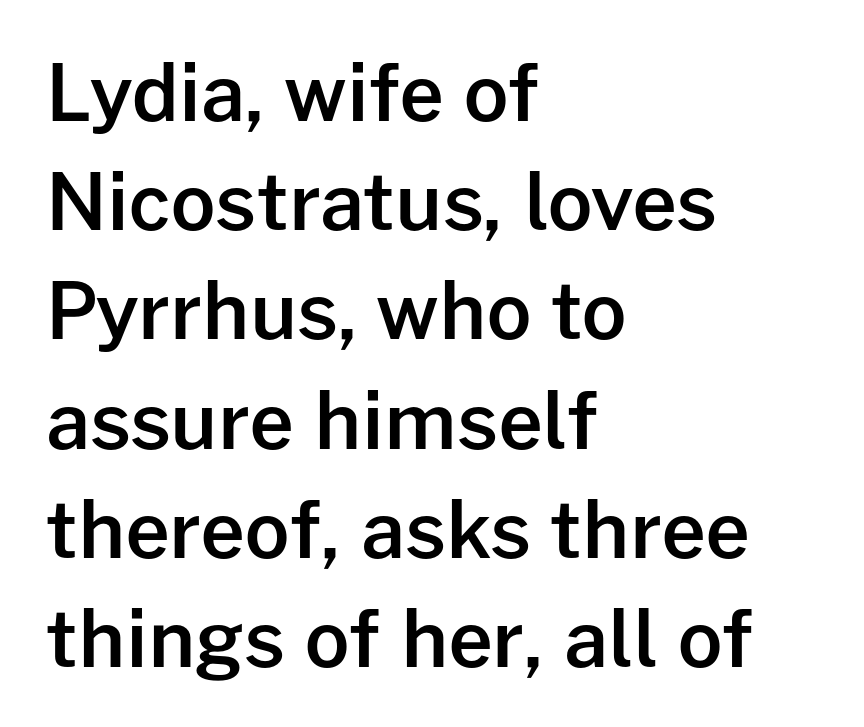
{"serif": "no", "italic": "no", "bold": "semi", "weight": "semibold", "width": "normal", "stroke_contrast": "low", "x_height": "medium", "monospaced": "no", "underline": "no", "align": "left", "line_spacing": "normal", "line_spacing_ratio": 1.4, "letter_spacing": "normal", "letter_spacing_em": 0.0, "glyph_px": 78}
